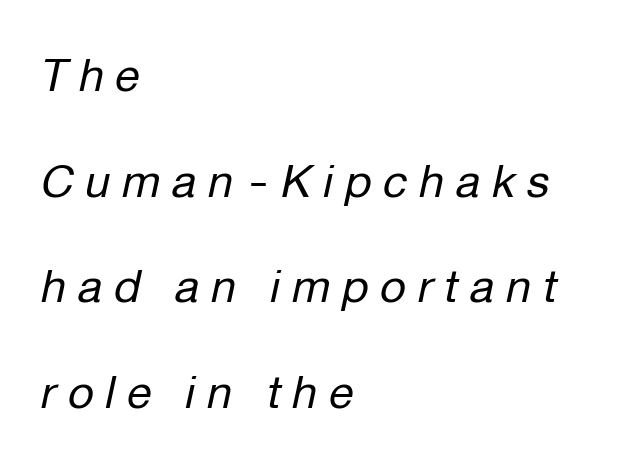
The image shows 45 px regular-weight type, italic (leaning right); set left-aligned, loose line spacing (2.35x), unusually wide letter spacing (+0.26 em), not underlined; low stroke contrast and a medium x-height.
